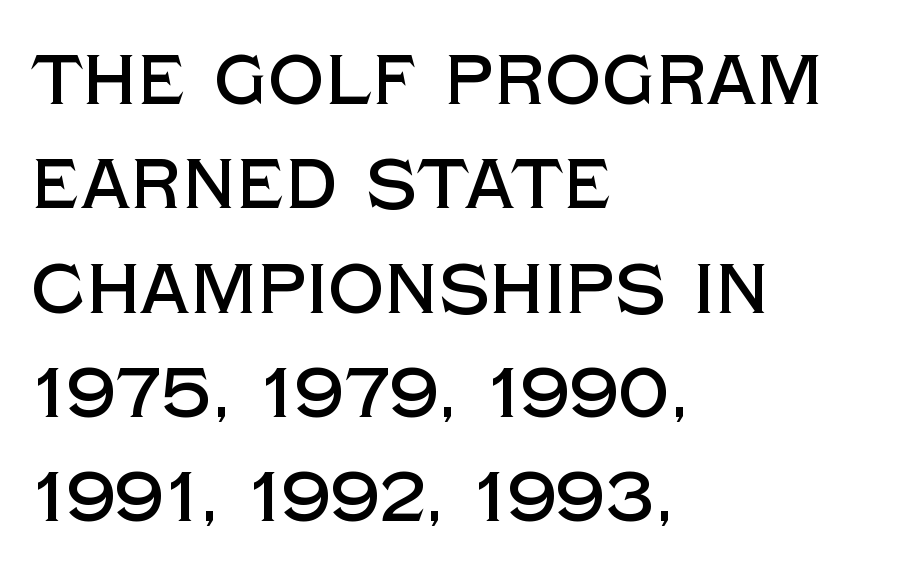
Letterform terminals end flat and unadorned throughout the passage. Decoration check: the copy has no underline. Regarding leading, the lines here are spaced in the standard way. The passage shown is typed in a proportional face where columns would drift.
